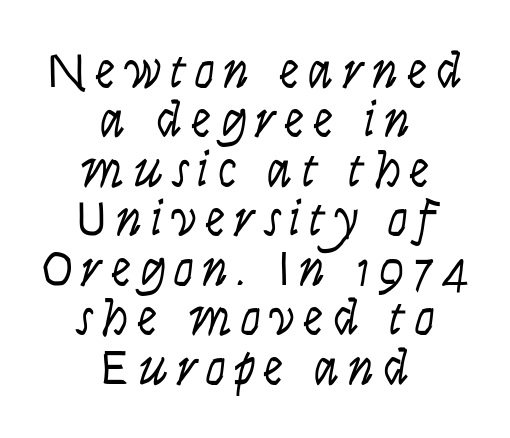
Q: Is the text bold? A: No.
Q: Is the text italic (slanted)? A: Yes.
Q: Is the typeface a serif or a sans-serif typeface? A: Sans-serif.
Q: Is the text underlined? A: No.
Q: How is the paragraph aligned? A: Centered.
Q: Is the spacing between lines tight, normal or loose? A: Tight.
Q: Width (condensed, normal, or wide)? A: Condensed.
Q: Stroke contrast? A: Low.
Q: x-height? A: Large.
Q: Monospaced? A: No.
